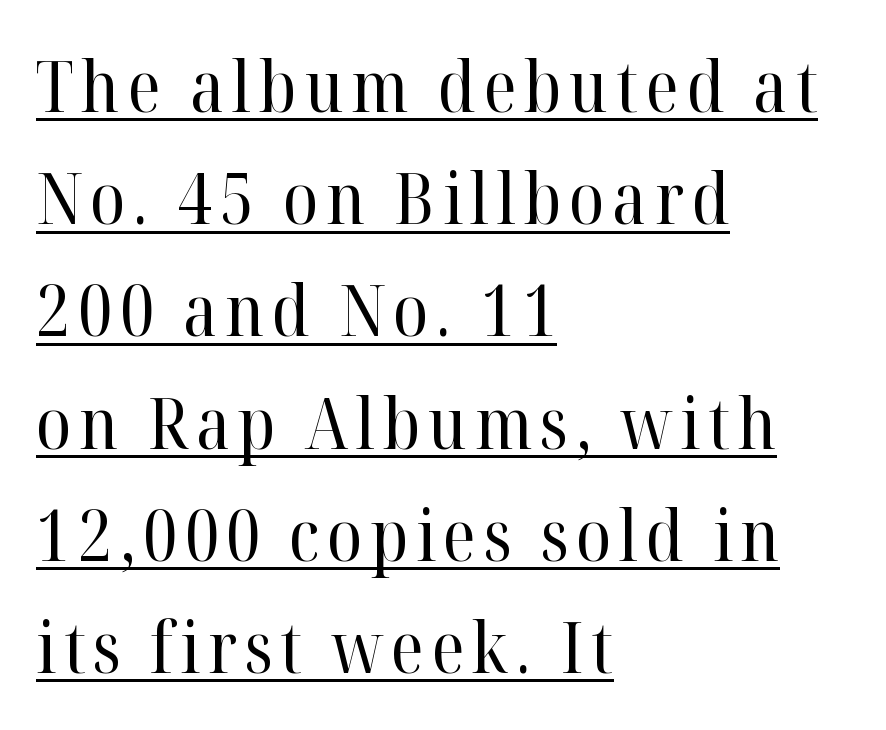
The image shows 71 px regular-weight serif type, upright; set left-aligned, normal line spacing (1.58x), underlined; high stroke contrast and a medium x-height.
